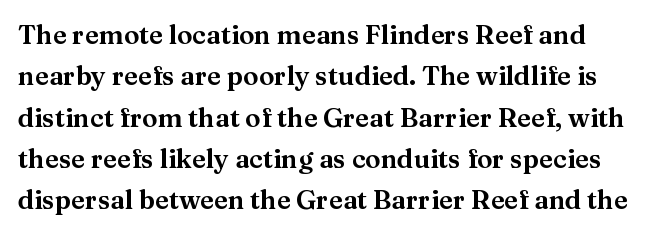
Q: Is the text italic (slanted)? A: No, it is upright.
Q: Is the text underlined? A: No.
Q: Is the spacing between letters normal or unusually wide? A: Normal.
Q: Is the spacing between lines tight, normal or loose? A: Normal.
